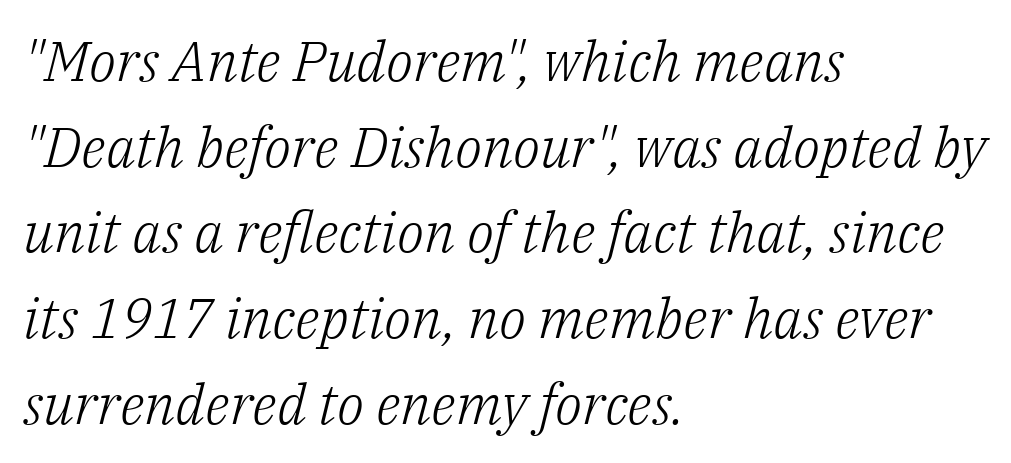
Q: Is the text bold? A: No.
Q: Is the text italic (slanted)? A: Yes, it leans right by about 14 degrees.
Q: Is the typeface a serif or a sans-serif typeface? A: Serif.
Q: Is the text underlined? A: No.
Q: How is the paragraph aligned? A: Left-aligned.
Q: Is the spacing between letters normal or unusually wide? A: Normal.
Q: Is the spacing between lines tight, normal or loose? A: Normal.
Q: Width (condensed, normal, or wide)? A: Normal.
Q: Stroke contrast? A: Low.
Q: x-height? A: Medium.
Q: Monospaced? A: No.
